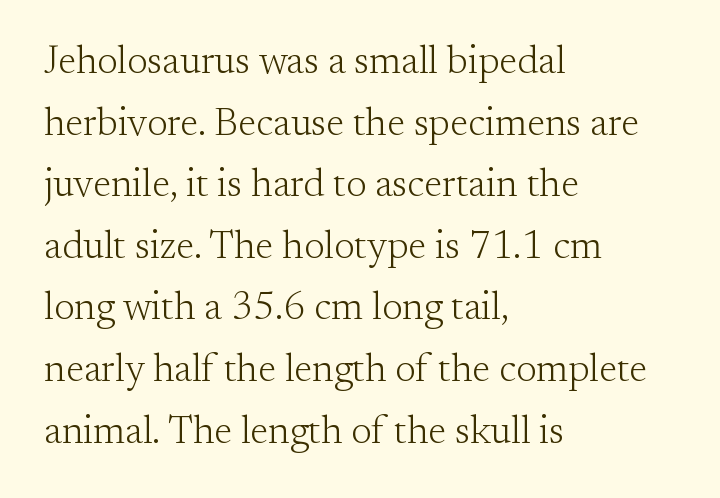
Proportional: the letters do not fall into vertical columns. Letter spacing: default. The letters stand straight up with perfectly vertical stems. Old-style or modern, the face here clearly has serifs. Notice how descenders clear the ascenders below comfortably — that's standard leading. Check the space under the baseline: it is left empty.
